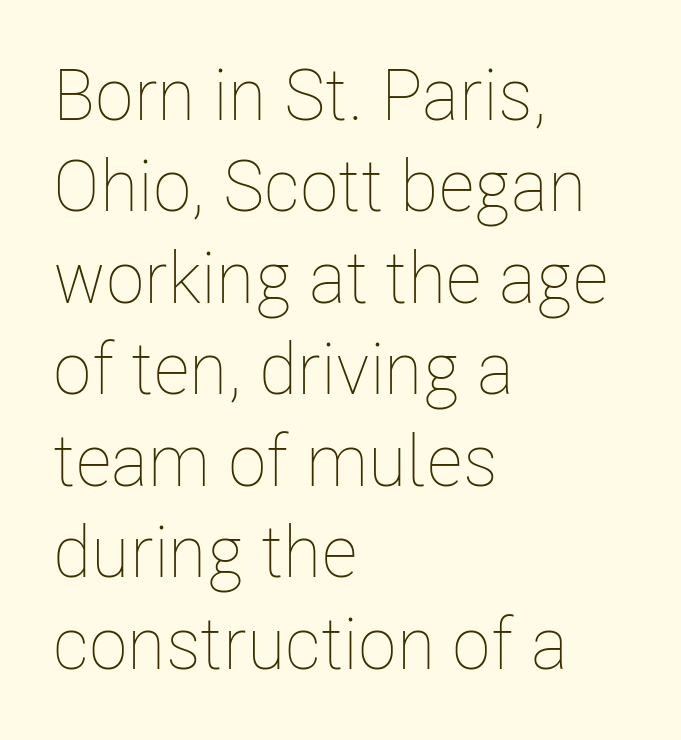
No heavy texture on the line: the type isn't bold. The space directly below the letters is spotless. The typesetter chose a ragged-right arrangement here. The face used here is rendered with its standard letterfit.
